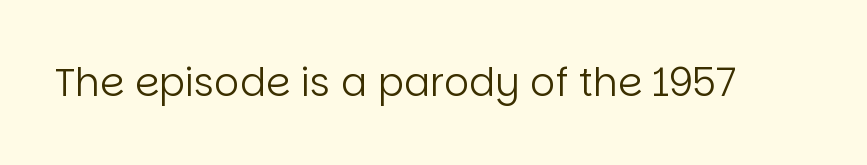
The image shows 39 px regular-weight sans-serif type, upright; set normal letter spacing, not underlined; low stroke contrast and a large x-height.
